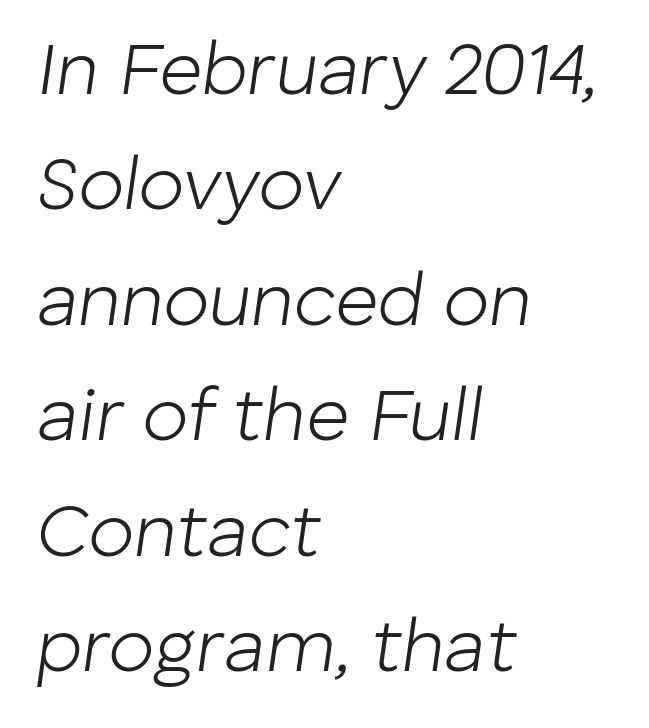
Words appear dense and cohesive because spacing is normal. The compositor pushed each line to the left boundary. Evenly set lines give the paragraph a standard silhouette. Compared with ordinary roman type, these characters are visibly tilted. The glyphs are unaccompanied by any horizontal stroke below them.
